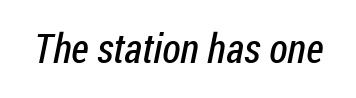
The image shows 41 px regular-weight, condensed sans-serif type; set normal letter spacing, not underlined; low stroke contrast and a medium x-height.
